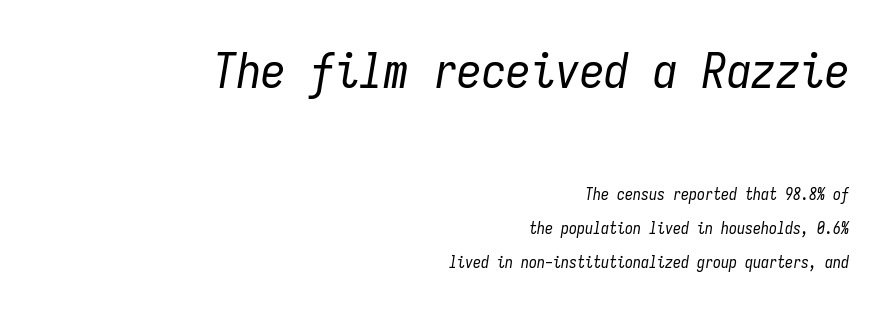
{"italic": "yes", "lean": "right", "slant_degrees": 9, "bold": "no", "weight": "regular", "width": "condensed", "stroke_contrast": "low", "x_height": "medium", "monospaced": "yes", "underline": "no", "align": "right", "line_spacing": "loose", "line_spacing_ratio": 2.13, "letter_spacing": "normal", "letter_spacing_em": 0.0, "larger_block": "first", "size_ratio": 3.06, "glyph_px": 49}
